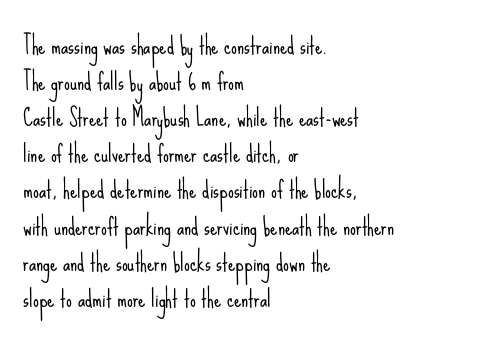
Q: Is the text bold? A: No.
Q: Is the text italic (slanted)? A: No, it is upright.
Q: Is the text underlined? A: No.
Q: How is the paragraph aligned? A: Left-aligned.
Q: Is the spacing between letters normal or unusually wide? A: Normal.
Q: Is the spacing between lines tight, normal or loose? A: Normal.
